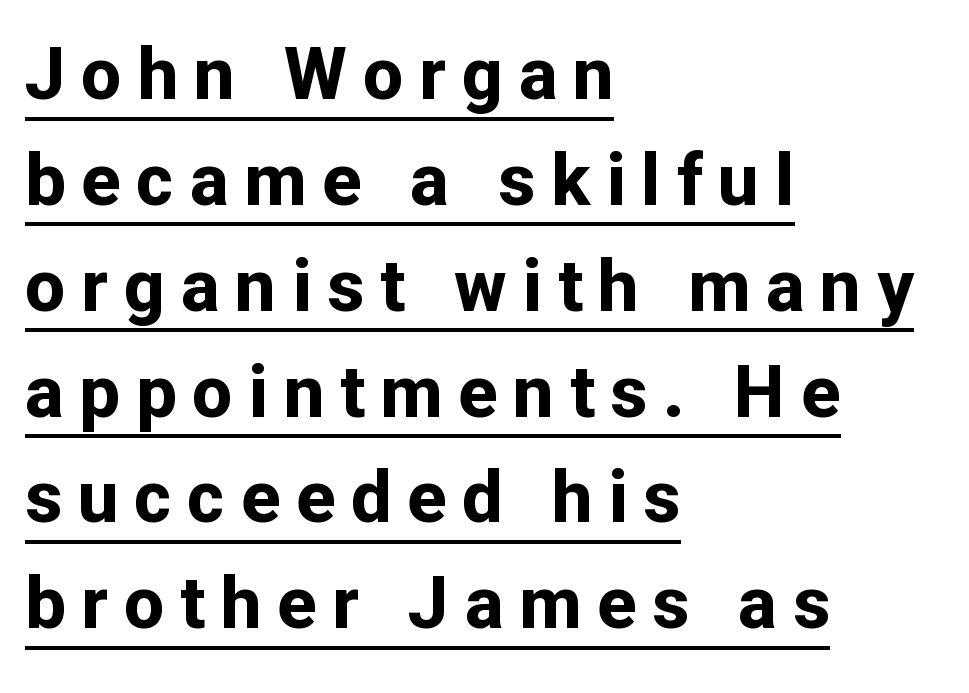
The image shows 72 px bold sans-serif type, upright; set left-aligned, normal line spacing (1.47x), unusually wide letter spacing (+0.22 em), underlined; low stroke contrast and a medium x-height.
